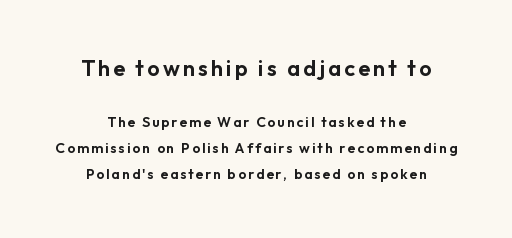
{"italic": "no", "underline": "no", "align": "center", "line_spacing_ratio": 1.87, "larger_block": "first", "size_ratio": 1.57, "glyph_px": 22}
